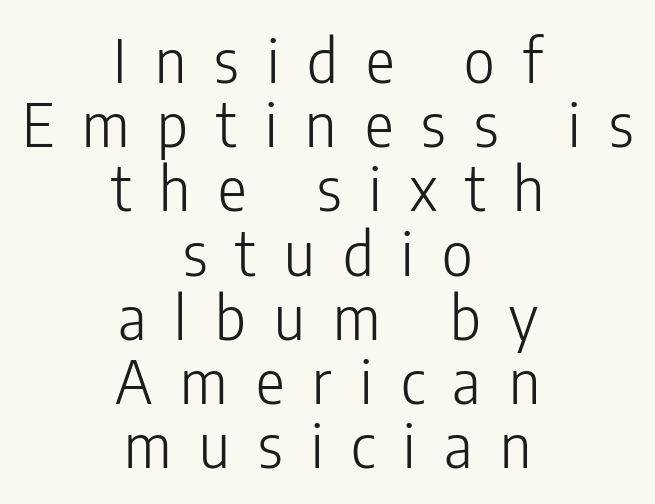
Q: Is the text bold? A: No.
Q: Is the text italic (slanted)? A: No, it is upright.
Q: Is the typeface a serif or a sans-serif typeface? A: Sans-serif.
Q: Is the text underlined? A: No.
Q: How is the paragraph aligned? A: Centered.
Q: Is the spacing between letters normal or unusually wide? A: Unusually wide.
Q: Is the spacing between lines tight, normal or loose? A: Tight.
Q: Width (condensed, normal, or wide)? A: Condensed.
Q: Stroke contrast? A: Low.
Q: x-height? A: Medium.
Q: Monospaced? A: No.
